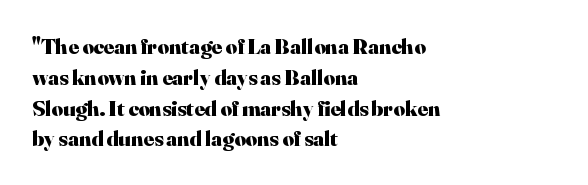
Q: Is the text bold? A: Yes.
Q: Is the text italic (slanted)? A: No, it is upright.
Q: Is the text underlined? A: No.
Q: How is the paragraph aligned? A: Left-aligned.
Q: Is the spacing between letters normal or unusually wide? A: Normal.
Q: Is the spacing between lines tight, normal or loose? A: Normal.
